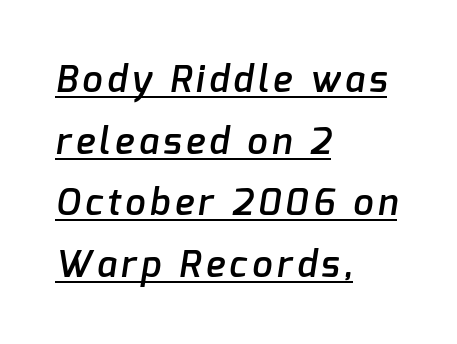
The image shows 36 px semibold sans-serif type; set left-aligned, line spacing 1.71x, underlined; low stroke contrast and a medium x-height.
